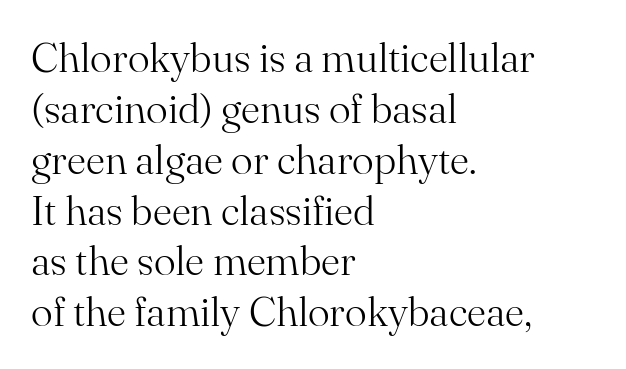
The image shows 41 px light serif type, upright; set left-aligned, line spacing 1.24x, normal letter spacing, not underlined; medium stroke contrast and a small x-height.
